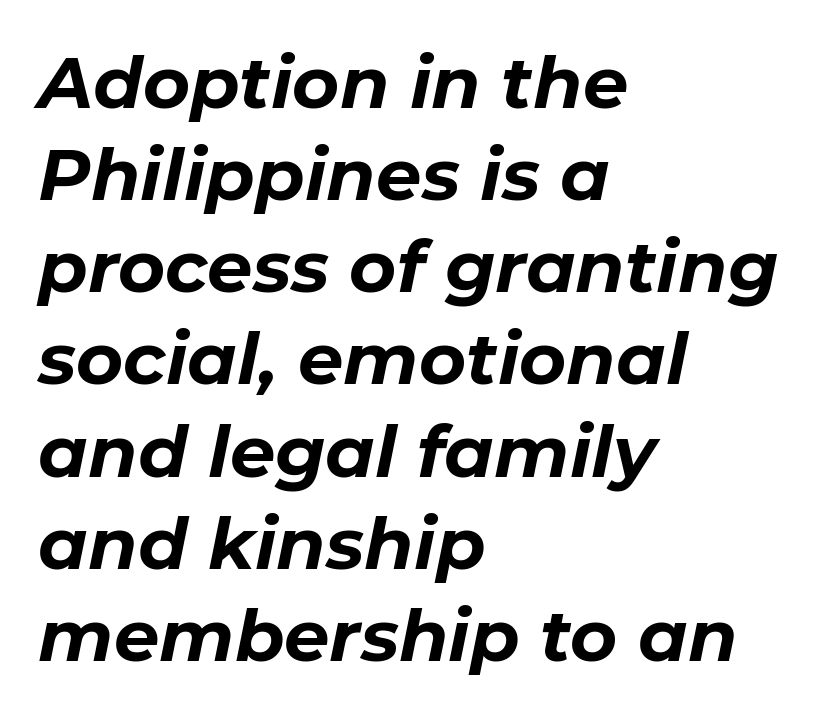
The image shows 72 px bold type, italic (leaning right); set left-aligned, normal line spacing (1.28x), normal letter spacing, not underlined; low stroke contrast and a medium x-height.
